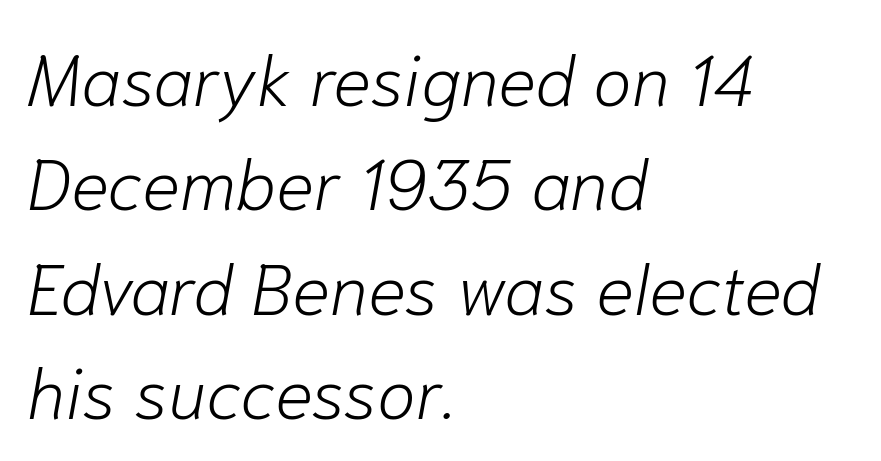
Q: Is the text bold? A: No.
Q: Is the text italic (slanted)? A: Yes, it leans right by about 10 degrees.
Q: Is the text underlined? A: No.
Q: How is the paragraph aligned? A: Left-aligned.
Q: Is the spacing between letters normal or unusually wide? A: Normal.
Q: Is the spacing between lines tight, normal or loose? A: Normal.
Q: Width (condensed, normal, or wide)? A: Normal.
Q: Stroke contrast? A: Low.
Q: x-height? A: Medium.
Q: Monospaced? A: No.
